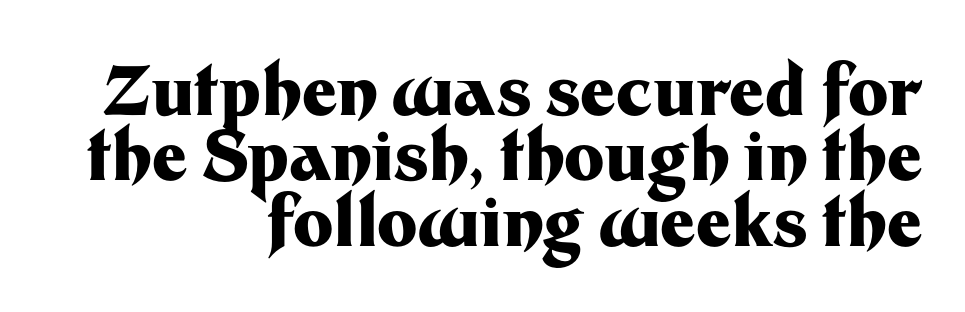
{"serif": "no", "italic": "no", "bold": "yes", "weight": "heavy", "width": "normal", "stroke_contrast": "medium", "x_height": "medium", "monospaced": "no", "underline": "no", "align": "right", "line_spacing": "tight", "line_spacing_ratio": 0.96, "letter_spacing": "normal", "letter_spacing_em": 0.0, "glyph_px": 68}
